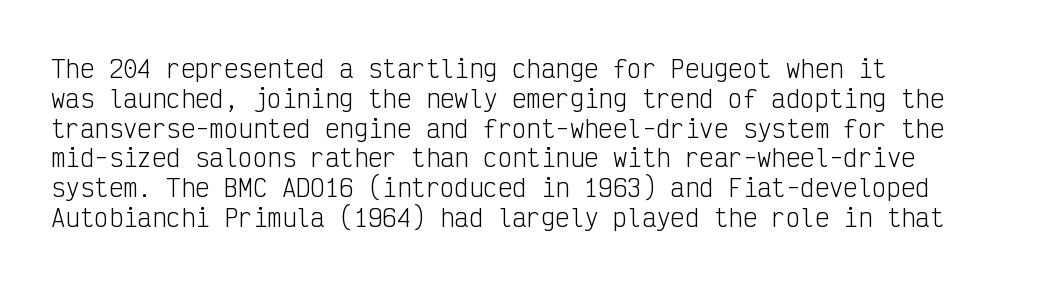
If you drew a line through each stem, it would be perfectly vertical. Tracking value appears to be zero — textbook default spacing. The rag falls on the right side of this text block. The face looks like a standard text weight, possibly lighter. The string is rendered with underlining switched off.
